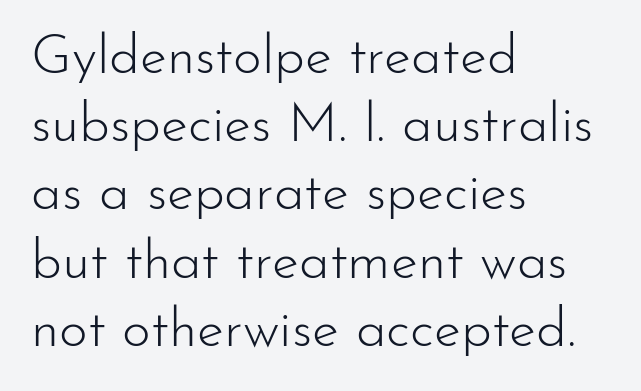
The image shows 55 px light sans-serif type, upright; set left-aligned, line spacing 1.24x, normal letter spacing, not underlined; low stroke contrast and a small x-height.
